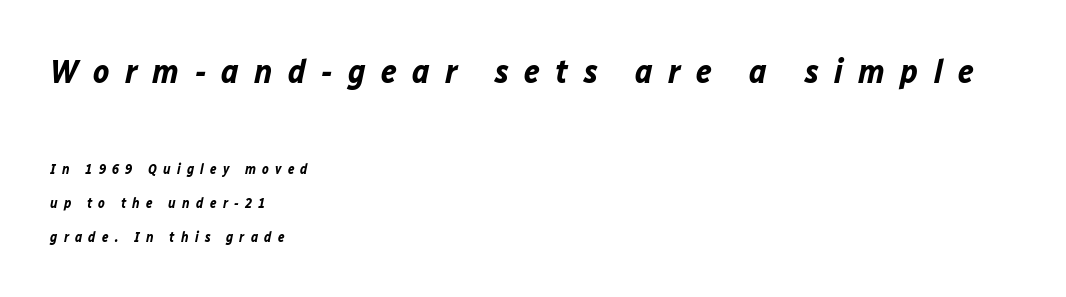
There is plenty of visible air inserted between adjacent glyphs. Think of a printed novel: that variable character pitch is what you see here. A classic flush-left, rag-right setting is used for this passage. Slant detected: the letters are inclined.
